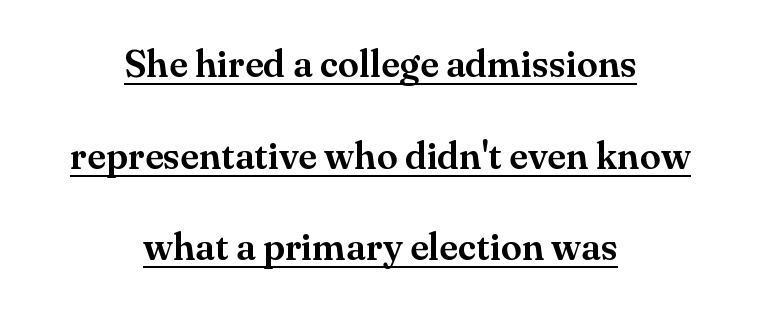
{"serif": "yes", "italic": "no", "width": "normal", "stroke_contrast": "medium", "x_height": "small", "monospaced": "no", "underline": "yes", "align": "center", "line_spacing": "loose", "line_spacing_ratio": 2.41, "letter_spacing": "normal", "letter_spacing_em": 0.0, "glyph_px": 38}
